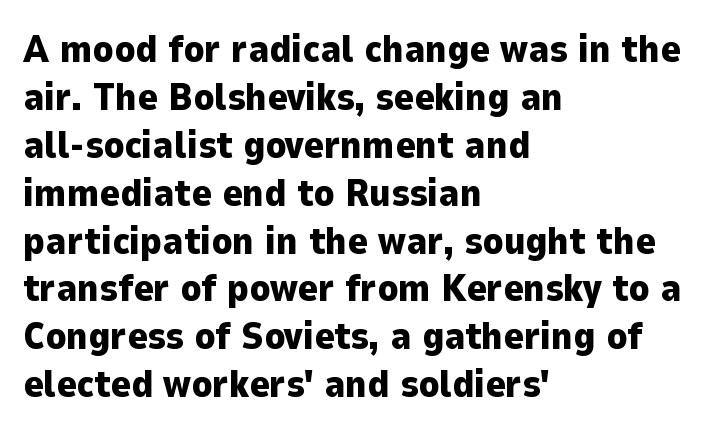
{"serif": "no", "italic": "no", "bold": "yes", "weight": "heavy", "width": "normal", "stroke_contrast": "low", "x_height": "medium", "monospaced": "no", "underline": "no", "align": "left", "line_spacing": "normal", "line_spacing_ratio": 1.26, "letter_spacing": "normal", "letter_spacing_em": 0.0, "glyph_px": 38}
